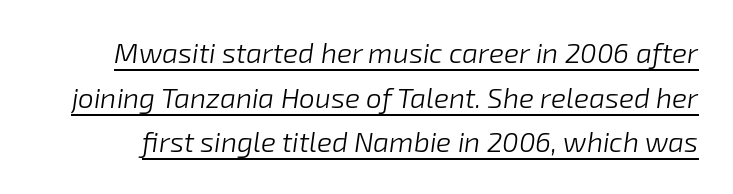
This rendering leaves character spacing at its baseline value. Notice how the stems are inclined rather than vertical — that's the hallmark of italics. Counters stay open thanks to moderate or lighter strokes. A continuous stroke trails under the words, as in a hyperlink.
